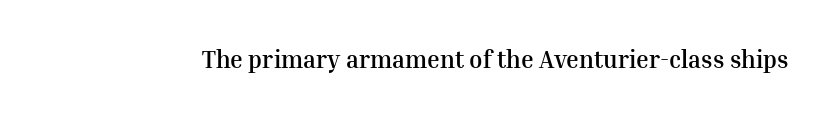
{"italic": "no", "bold": "yes", "underline": "no", "letter_spacing": "normal", "letter_spacing_em": 0.0, "glyph_px": 24}
